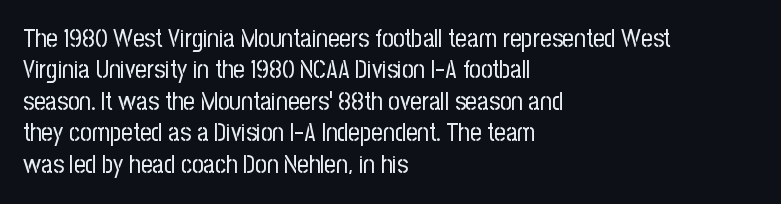
The image shows 25 px text type, upright; set left-aligned, normal line spacing (1.26x), normal letter spacing, not underlined.
